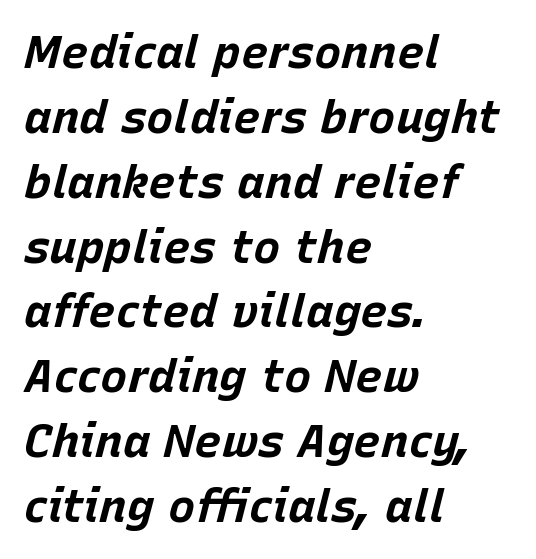
The image shows 46 px bold type, italic (leaning right); set left-aligned, normal line spacing (1.41x), normal letter spacing, not underlined; low stroke contrast and a large x-height.
